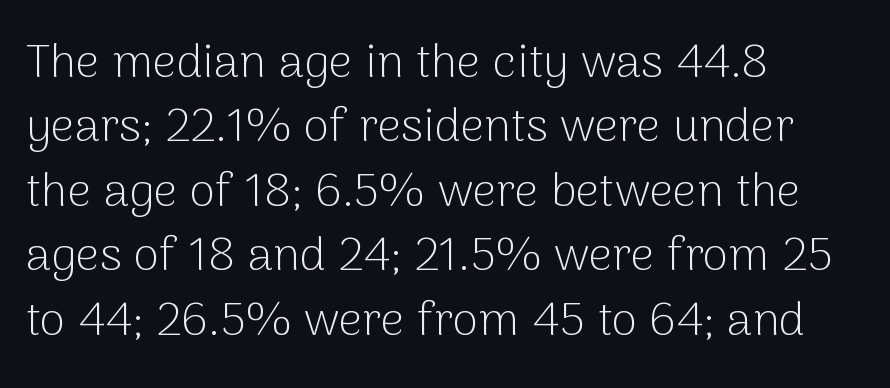
Leftover space on each line is placed entirely after the last word. The face used here is rendered with its standard letterfit. This sample keeps an unexceptional amount of space between lines. You could not count columns in this text — the font is proportionally spaced. Do the letters lean? They stand straight.
